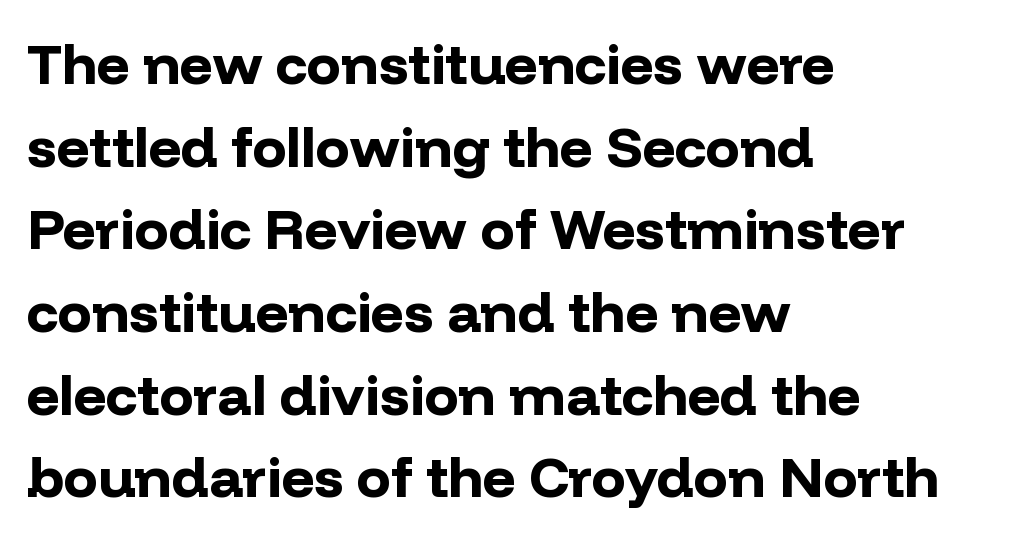
{"serif": "no", "italic": "no", "bold": "yes", "weight": "bold", "width": "normal", "stroke_contrast": "low", "x_height": "medium", "monospaced": "no", "underline": "no", "align": "left", "line_spacing": "normal", "line_spacing_ratio": 1.45, "letter_spacing": "normal", "letter_spacing_em": 0.0, "glyph_px": 57}
